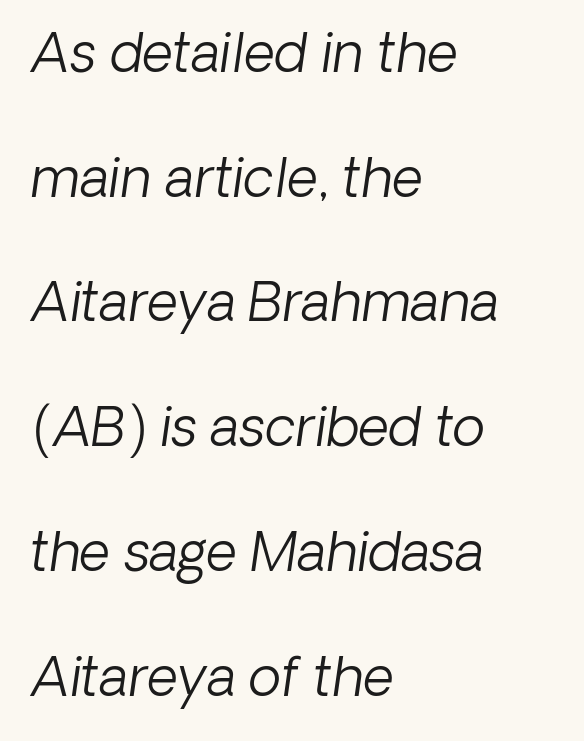
The image shows 54 px light sans-serif type; set left-aligned, loose line spacing (2.31x), normal letter spacing, not underlined; low stroke contrast and a medium x-height.
